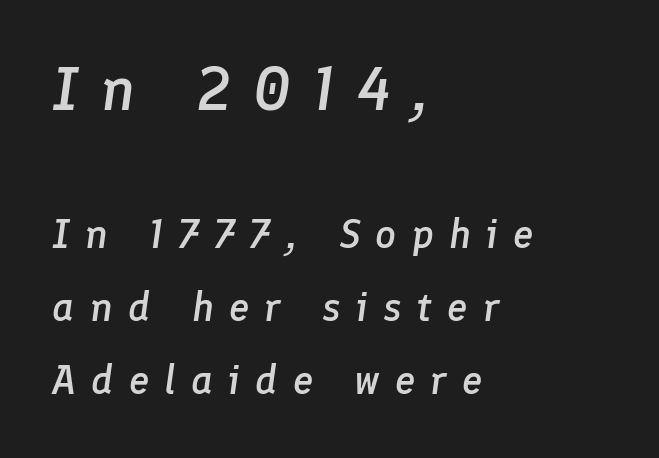
The image shows 61 px semibold type, italic (leaning right); set left-aligned, line spacing 1.78x, unusually wide letter spacing (+0.37 em), not underlined; the first (top) block is 1.49x larger; low stroke contrast and a medium x-height.
